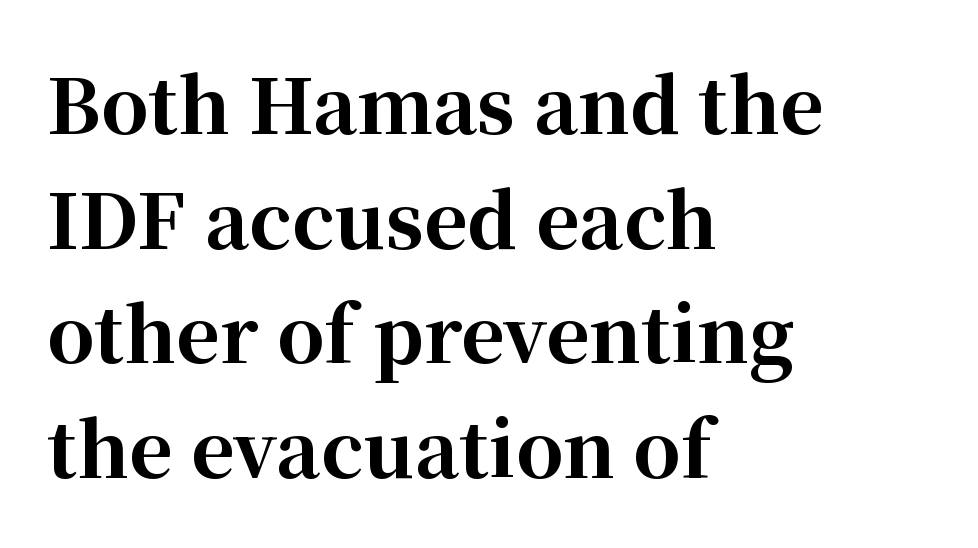
Q: Is the text bold? A: Yes.
Q: Is the text italic (slanted)? A: No, it is upright.
Q: Is the typeface a serif or a sans-serif typeface? A: Serif.
Q: Is the text underlined? A: No.
Q: How is the paragraph aligned? A: Left-aligned.
Q: Is the spacing between letters normal or unusually wide? A: Normal.
Q: Is the spacing between lines tight, normal or loose? A: Normal.
Q: Width (condensed, normal, or wide)? A: Normal.
Q: Stroke contrast? A: High.
Q: x-height? A: Medium.
Q: Monospaced? A: No.
